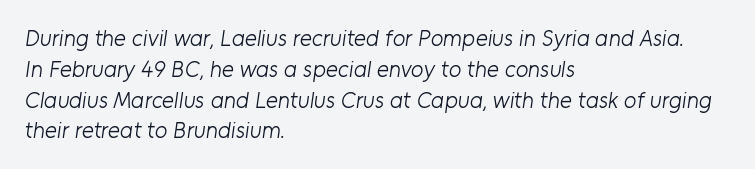
{"bold": "no", "underline": "no", "align": "left", "line_spacing": "normal", "line_spacing_ratio": 1.34, "letter_spacing": "normal", "letter_spacing_em": 0.0, "glyph_px": 23}
